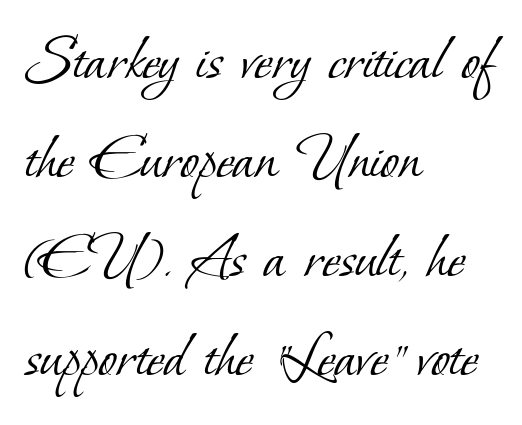
The image shows 67 px light serif type; set left-aligned, normal line spacing (1.48x), normal letter spacing, not underlined; low stroke contrast and a small x-height.
